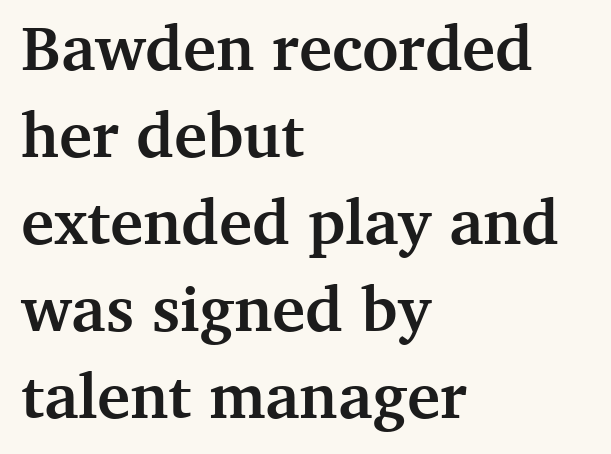
The image shows 63 px semibold serif type, upright; set left-aligned, normal line spacing (1.38x), normal letter spacing, not underlined; medium stroke contrast and a medium x-height.
